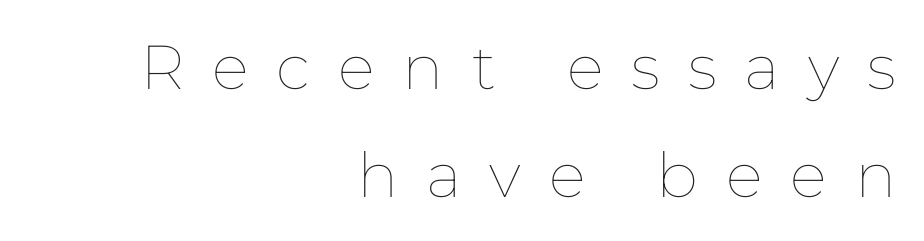
{"italic": "no", "bold": "no", "weight": "thin", "width": "normal", "stroke_contrast": "low", "x_height": "medium", "monospaced": "no", "underline": "no", "align": "right", "line_spacing_ratio": 1.74, "letter_spacing": "wide", "letter_spacing_em": 0.45, "glyph_px": 62}
